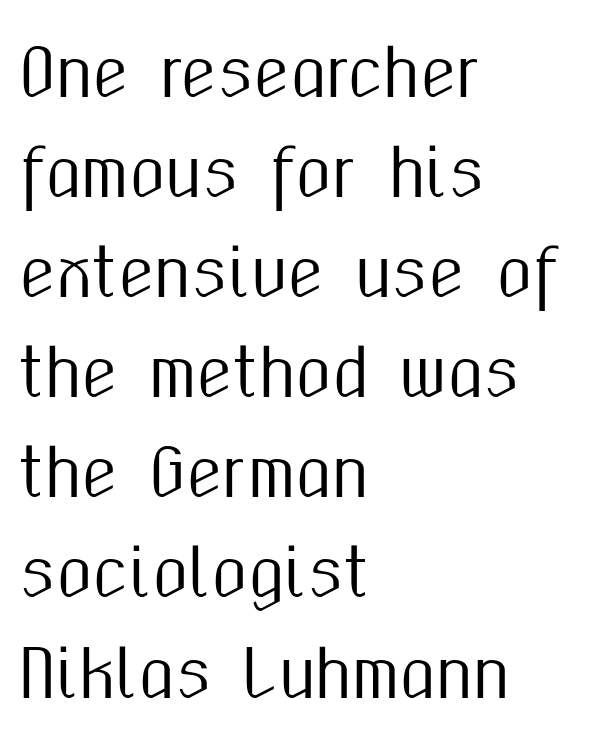
{"serif": "no", "italic": "no", "width": "condensed", "stroke_contrast": "medium", "x_height": "medium", "monospaced": "no", "underline": "no", "align": "left", "line_spacing": "normal", "line_spacing_ratio": 1.54, "letter_spacing": "normal", "letter_spacing_em": 0.0, "glyph_px": 65}
